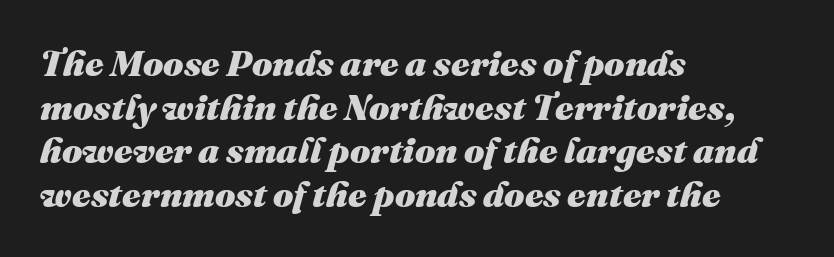
Q: Is the text bold? A: Yes.
Q: Is the text italic (slanted)? A: Yes, it leans right by about 16 degrees.
Q: Is the text underlined? A: No.
Q: How is the paragraph aligned? A: Left-aligned.
Q: Is the spacing between letters normal or unusually wide? A: Normal.
Q: Width (condensed, normal, or wide)? A: Normal.
Q: Stroke contrast? A: Medium.
Q: x-height? A: Medium.
Q: Monospaced? A: No.
